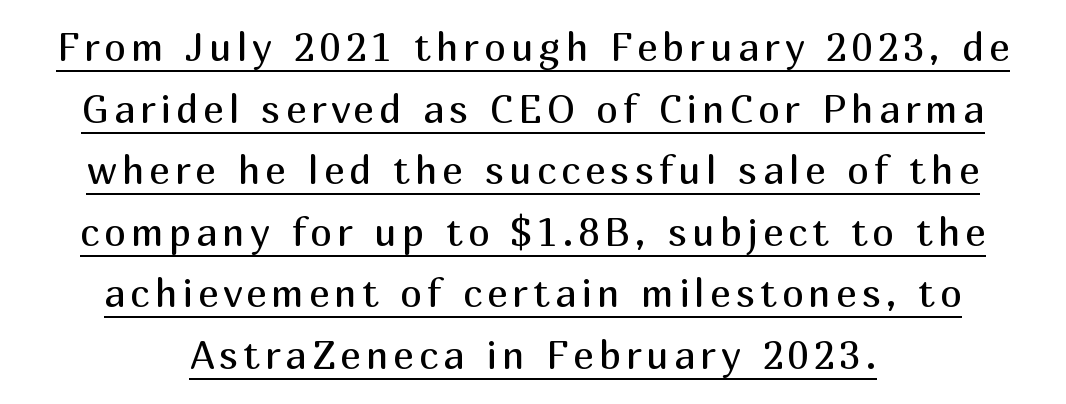
The image shows 39 px regular-weight sans-serif type, upright; set centered, normal line spacing (1.58x), underlined; medium stroke contrast and a medium x-height.
